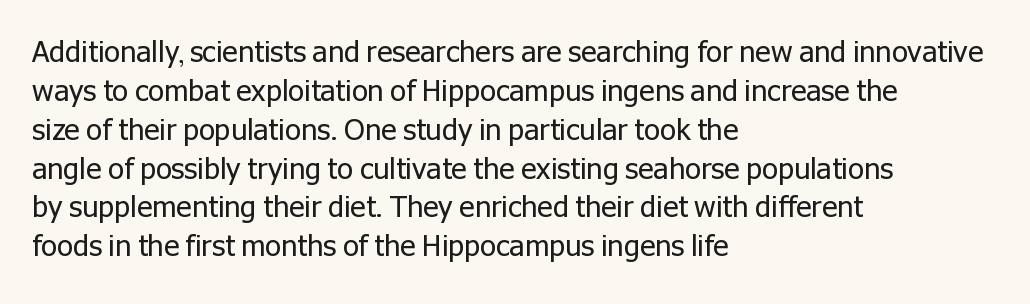
Do the characters align in a grid? No, the font is proportional. One glance says typical: line gaps are just what's usual. Posture: vertical. Weight class: somewhere from thin through regular. Short note: letters normally spaced. The paragraph shown leans on its left margin.
